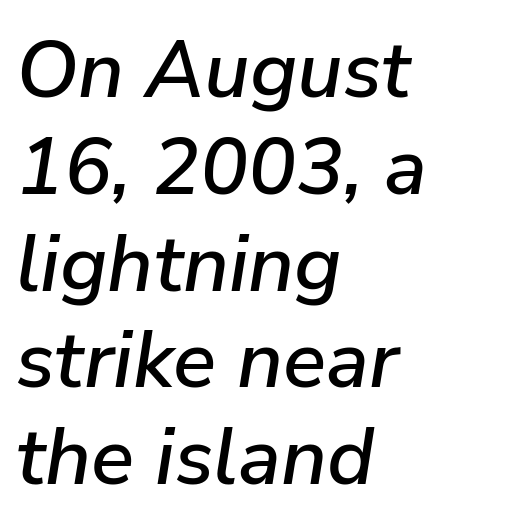
Casual observation: everything's shoved over to the left. The rendering uses natural spacing where letterforms have individual widths. The gaps between neighbouring characters are ordinary and unremarkable. Descenders hang freely into open space.
